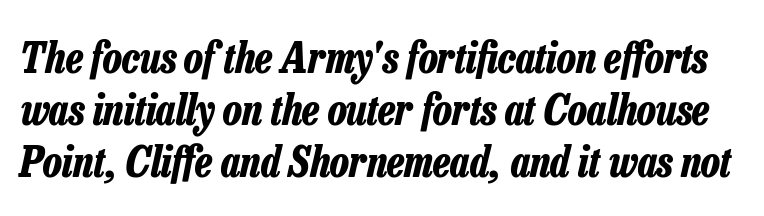
Q: Is the text bold? A: Yes.
Q: Is the text italic (slanted)? A: Yes, it leans right by about 13 degrees.
Q: Is the text underlined? A: No.
Q: Is the spacing between letters normal or unusually wide? A: Normal.
Q: Width (condensed, normal, or wide)? A: Condensed.
Q: Stroke contrast? A: Low.
Q: x-height? A: Medium.
Q: Monospaced? A: No.
